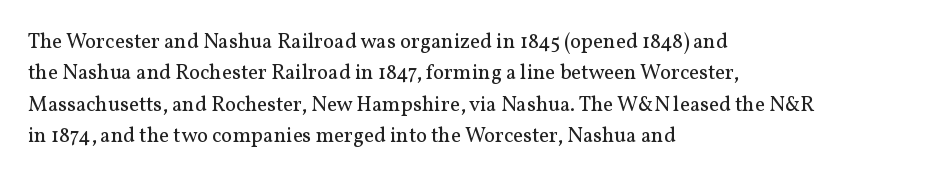
{"italic": "no", "bold": "no", "underline": "no", "align": "left", "line_spacing": "normal", "line_spacing_ratio": 1.5, "letter_spacing": "normal", "letter_spacing_em": 0.0, "glyph_px": 21}
